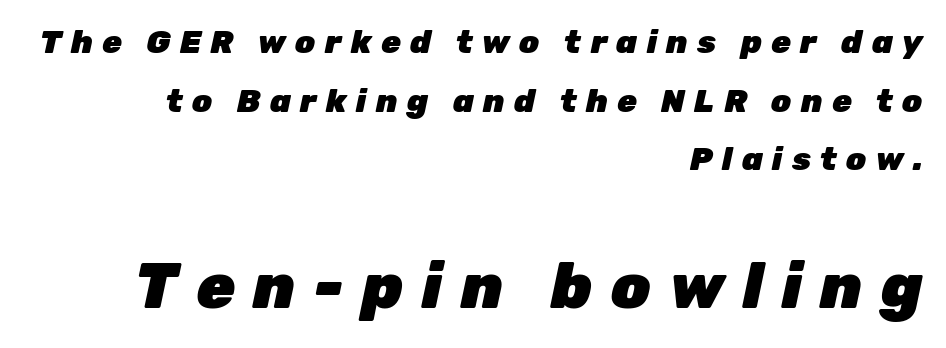
{"italic": "yes", "lean": "right", "slant_degrees": 12, "bold": "yes", "weight": "heavy", "width": "normal", "stroke_contrast": "low", "x_height": "medium", "monospaced": "no", "underline": "no", "align": "right", "line_spacing_ratio": 1.83, "letter_spacing": "wide", "letter_spacing_em": 0.29, "larger_block": "second", "size_ratio": 1.97, "glyph_px": 63}
